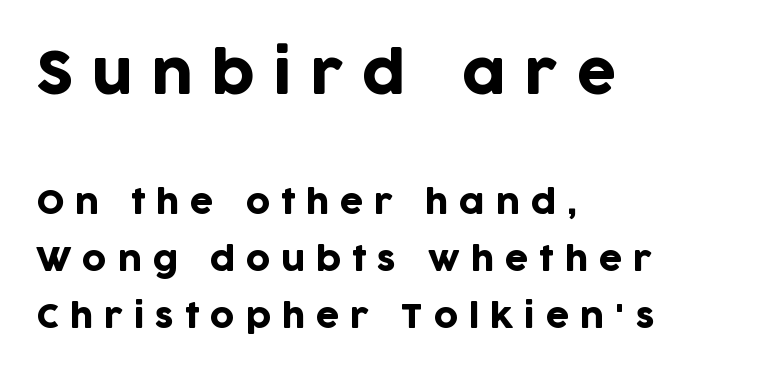
The image shows 57 px sans-serif type, upright; set left-aligned, line spacing 1.73x, unusually wide letter spacing (+0.33 em), not underlined; the first (top) block is 1.73x larger; low stroke contrast and a large x-height.
